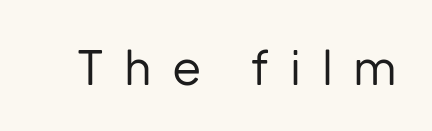
The image shows 48 px regular-weight sans-serif type, upright; set unusually wide letter spacing (+0.43 em), not underlined; low stroke contrast and a medium x-height.
